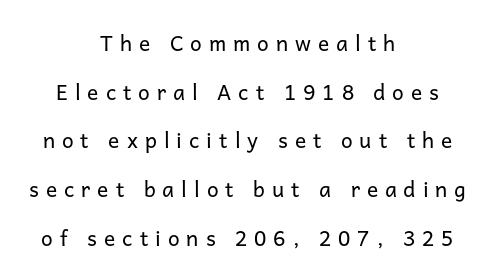
Q: Is the text bold? A: No.
Q: Is the text italic (slanted)? A: No, it is upright.
Q: Is the text underlined? A: No.
Q: How is the paragraph aligned? A: Centered.
Q: Is the spacing between letters normal or unusually wide? A: Unusually wide.
Q: Is the spacing between lines tight, normal or loose? A: Loose.
